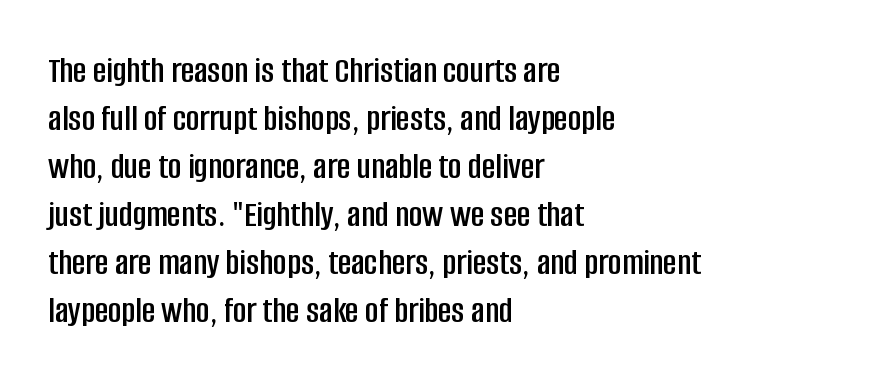
{"serif": "no", "italic": "no", "width": "condensed", "stroke_contrast": "low", "x_height": "large", "monospaced": "no", "underline": "no", "align": "left", "line_spacing": "normal", "line_spacing_ratio": 1.3, "letter_spacing": "normal", "letter_spacing_em": 0.0, "glyph_px": 37}
